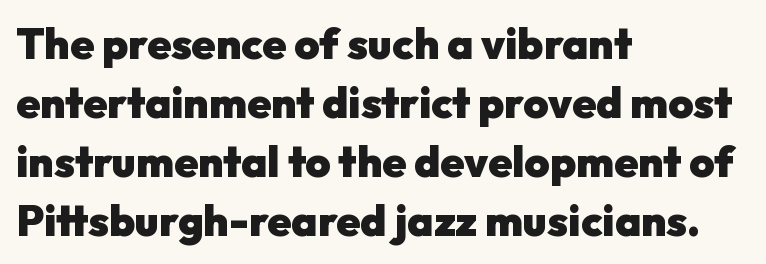
Reading down the column, the eye jumps a familiar distance to each next line. The rendering uses natural spacing where letterforms have individual widths. Students, note that the glyphs here touch the page at normal intervals. The strip under each line holds only bare page. Nothing sits at the stroke ends, so this counts as sans-serif.
